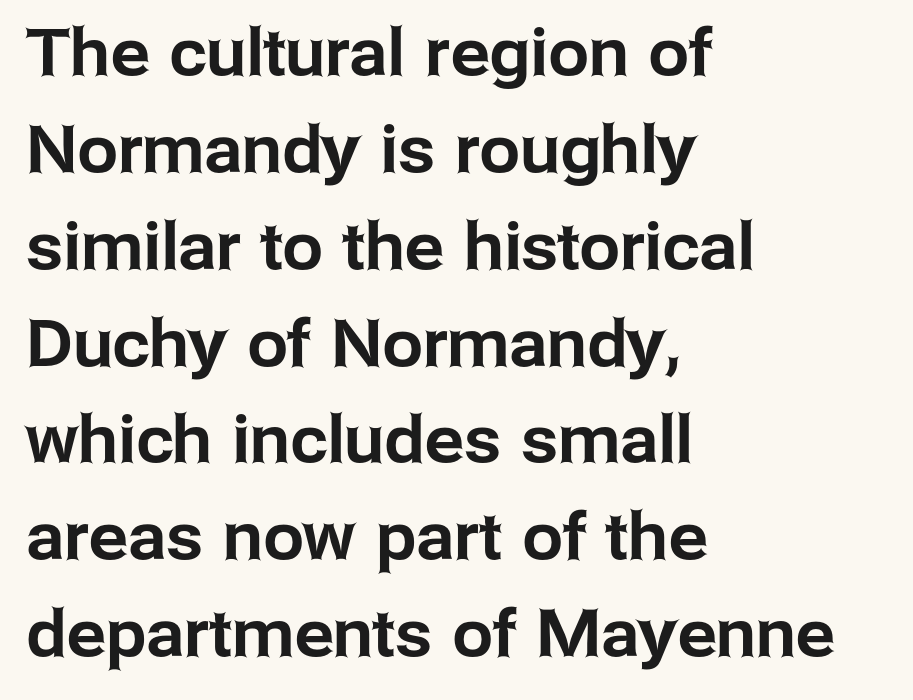
These lines sit exactly where default settings would place them. Here the designer chose a conventional face with non-uniform glyph widths. These lines are composed in type without serifs. Decoration check: the copy has no underline. Tracking here is standard; glyphs follow each other at the usual distance.
